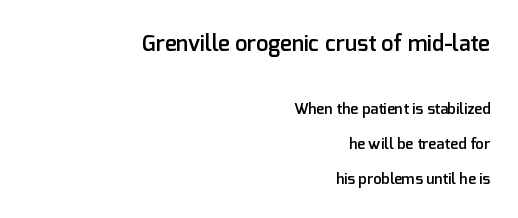
The image shows 22 px text type, upright; set right-aligned, loose line spacing (2.36x), normal letter spacing, not underlined; the first (top) block is 1.47x larger.
